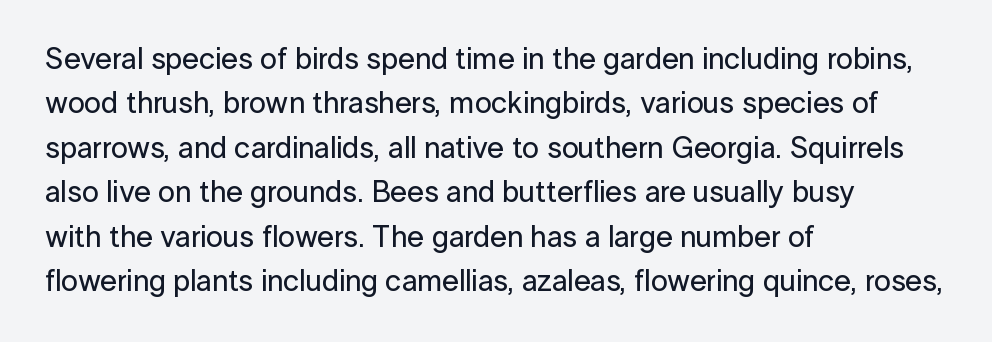
The image shows 30 px sans-serif type, upright; set left-aligned, normal line spacing (1.48x), normal letter spacing, not underlined; low stroke contrast and a medium x-height.
